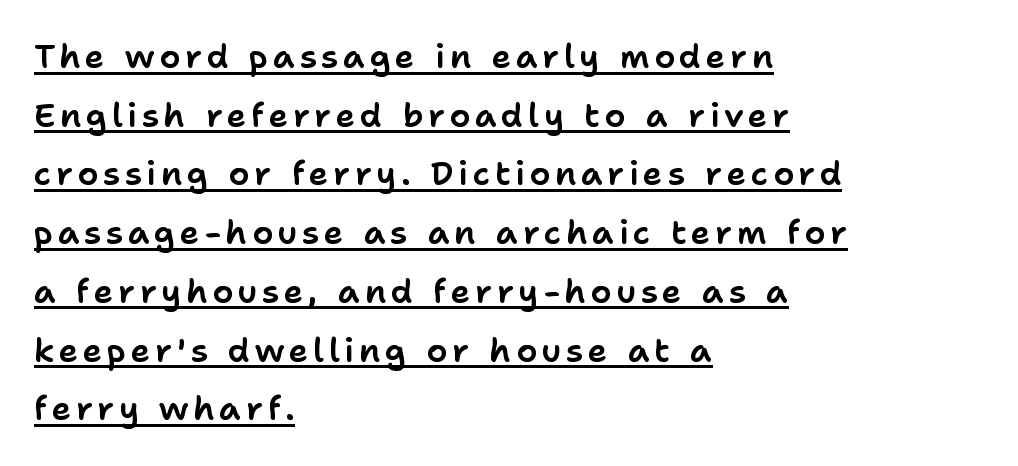
{"serif": "no", "italic": "no", "width": "normal", "stroke_contrast": "low", "x_height": "medium", "monospaced": "no", "underline": "yes", "align": "left", "line_spacing_ratio": 1.78, "glyph_px": 33}
